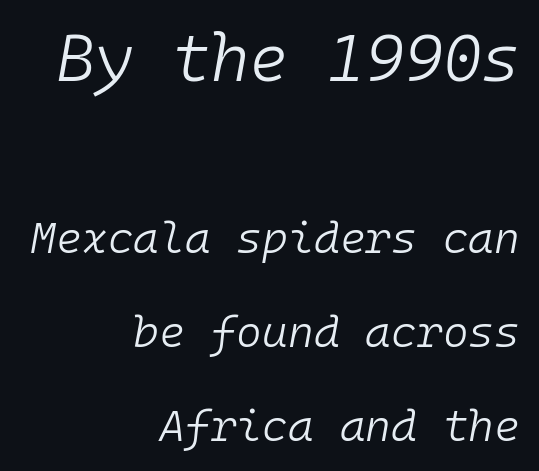
The image shows 66 px light type, italic (leaning right), monospaced; set right-aligned, loose line spacing (2.13x), normal letter spacing, not underlined; the first (top) block is 1.5x larger; low stroke contrast and a medium x-height.
